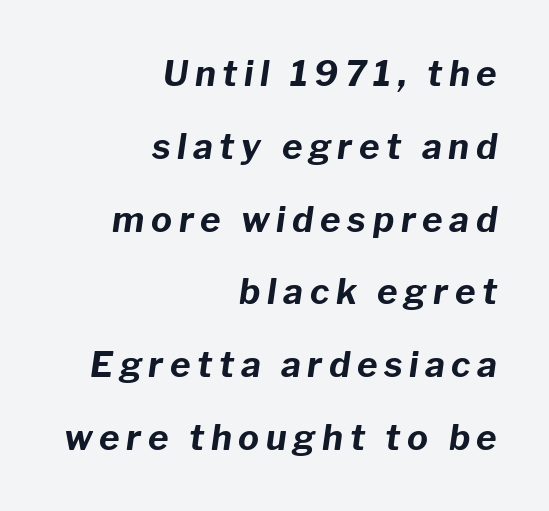
The image shows 35 px bold type, italic (leaning right); set right-aligned, loose line spacing (2.08x), not underlined; low stroke contrast and a medium x-height.
